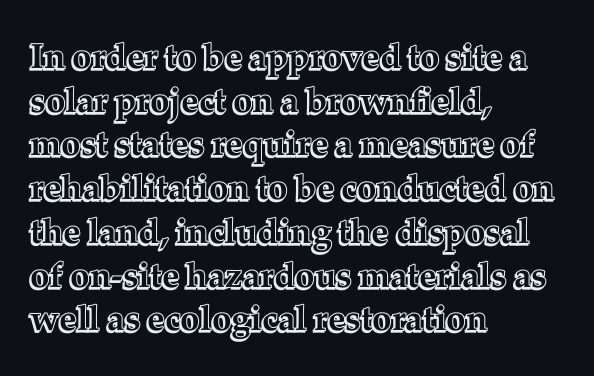
Q: Is the text italic (slanted)? A: No, it is upright.
Q: Is the text underlined? A: No.
Q: How is the paragraph aligned? A: Left-aligned.
Q: Is the spacing between letters normal or unusually wide? A: Normal.
Q: Is the spacing between lines tight, normal or loose? A: Normal.
Q: Width (condensed, normal, or wide)? A: Normal.
Q: x-height? A: Medium.
Q: Monospaced? A: No.
